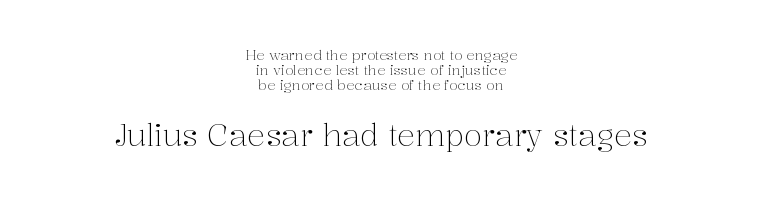
The image shows 30 px light serif type, upright; set centered, tight line spacing (1.06x), normal letter spacing, not underlined; the second (bottom) block is 2.14x larger; medium stroke contrast and a medium x-height.
